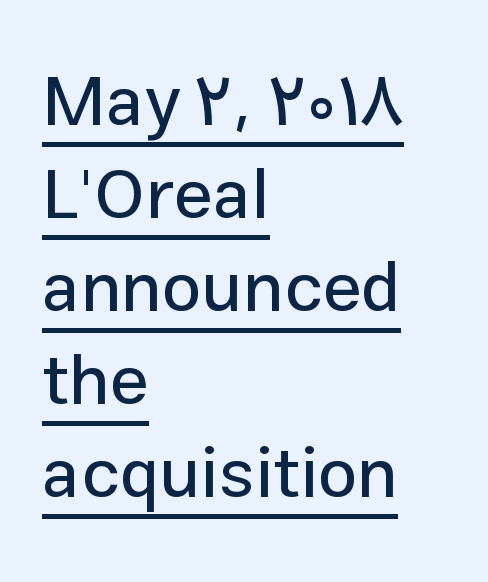
The image shows 70 px sans-serif type, upright; set left-aligned, normal line spacing (1.33x), normal letter spacing, underlined; low stroke contrast and a medium x-height.
